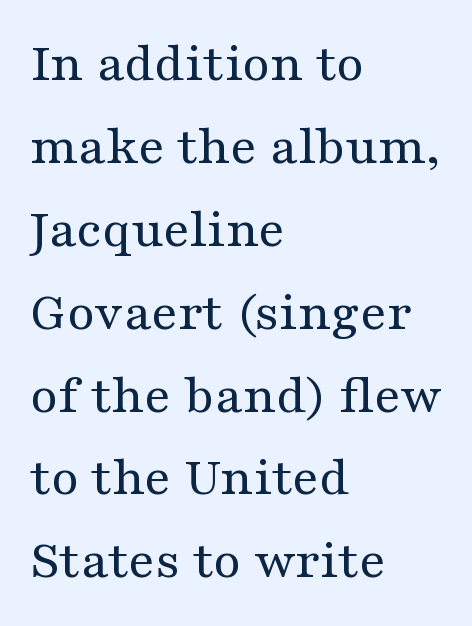
{"serif": "yes", "italic": "no", "bold": "no", "weight": "regular", "width": "wide", "stroke_contrast": "medium", "x_height": "medium", "monospaced": "no", "underline": "no", "align": "left", "line_spacing": "normal", "line_spacing_ratio": 1.48, "letter_spacing": "normal", "letter_spacing_em": 0.0, "glyph_px": 56}
